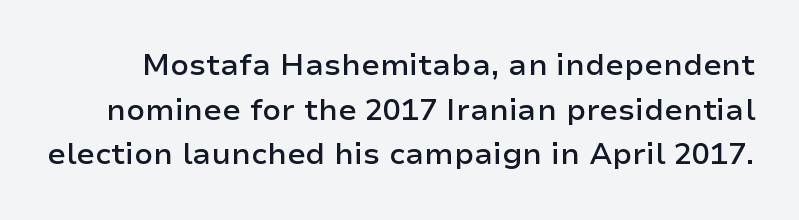
Q: Is the text bold? A: Semi-bold.
Q: Is the text italic (slanted)? A: No, it is upright.
Q: Is the typeface a serif or a sans-serif typeface? A: Sans-serif.
Q: Is the text underlined? A: No.
Q: Is the spacing between letters normal or unusually wide? A: Normal.
Q: Is the spacing between lines tight, normal or loose? A: Normal.
Q: Width (condensed, normal, or wide)? A: Normal.
Q: Stroke contrast? A: Low.
Q: x-height? A: Medium.
Q: Monospaced? A: No.
